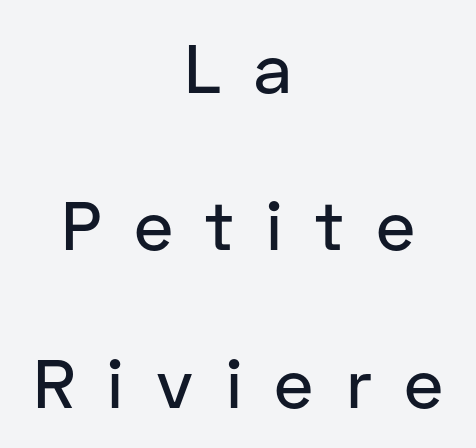
{"serif": "no", "italic": "no", "width": "normal", "stroke_contrast": "low", "x_height": "medium", "monospaced": "no", "underline": "no", "align": "center", "line_spacing": "loose", "line_spacing_ratio": 2.28, "letter_spacing": "wide", "letter_spacing_em": 0.47, "glyph_px": 69}
